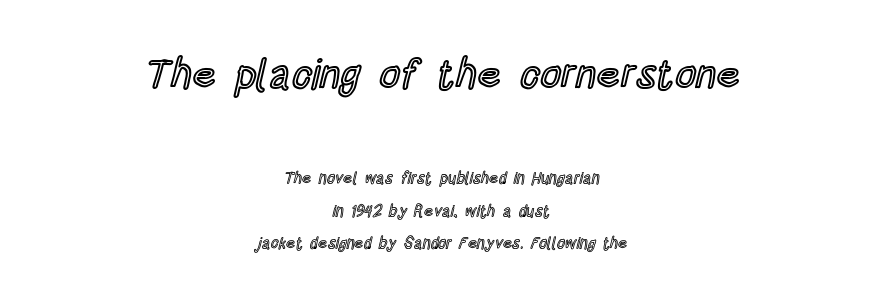
{"width": "condensed", "x_height": "large", "monospaced": "no", "underline": "no", "align": "center", "line_spacing": "loose", "line_spacing_ratio": 2.03, "letter_spacing": "normal", "letter_spacing_em": 0.0, "larger_block": "first", "size_ratio": 2.56, "glyph_px": 41}
